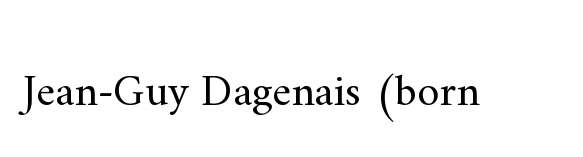
Q: Is the text bold? A: No.
Q: Is the text italic (slanted)? A: No, it is upright.
Q: Is the typeface a serif or a sans-serif typeface? A: Serif.
Q: Is the text underlined? A: No.
Q: Is the spacing between letters normal or unusually wide? A: Normal.
Q: Width (condensed, normal, or wide)? A: Normal.
Q: Stroke contrast? A: Medium.
Q: x-height? A: Small.
Q: Monospaced? A: No.
